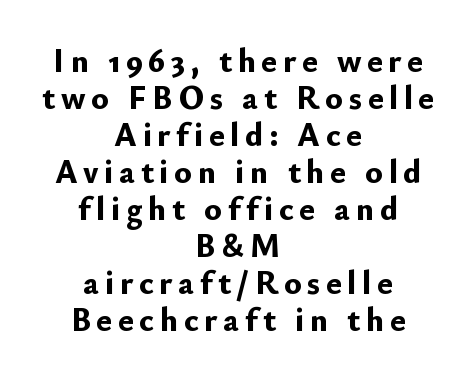
{"serif": "no", "italic": "no", "bold": "yes", "weight": "bold", "width": "normal", "stroke_contrast": "low", "x_height": "small", "monospaced": "no", "underline": "no", "align": "center", "line_spacing": "tight", "line_spacing_ratio": 1.12, "glyph_px": 33}
